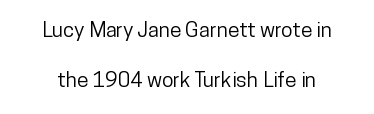
The image shows 21 px text type, upright; set loose line spacing (2.37x), normal letter spacing, not underlined.
